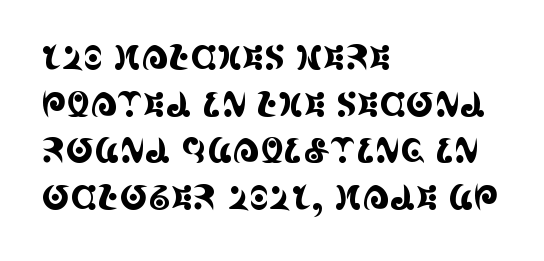
Short note: letters normally spaced. Any mark beneath the type? The region is blank. This rendering uses left alignment, leaving the right contour irregular. A typesetter would mark this as roman, not italic. If you measured baseline to baseline, you'd find a middling distance.
